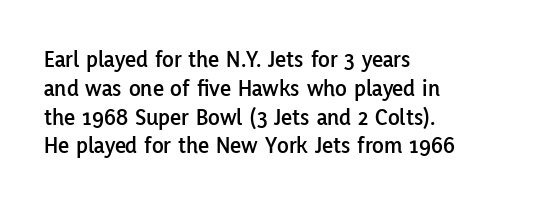
The image shows 24 px text type, upright; set left-aligned, line spacing 1.2x, normal letter spacing, not underlined.
